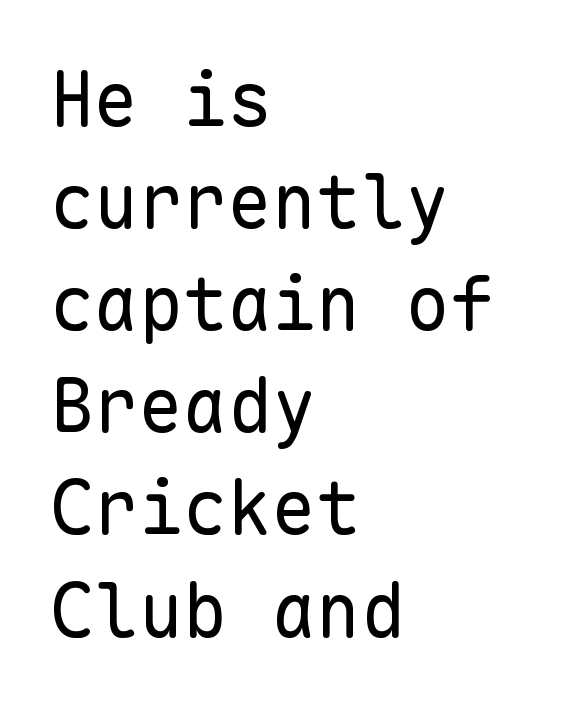
{"serif": "no", "italic": "no", "bold": "no", "weight": "regular", "width": "normal", "stroke_contrast": "low", "x_height": "medium", "monospaced": "yes", "underline": "no", "align": "left", "line_spacing": "normal", "line_spacing_ratio": 1.38, "letter_spacing": "normal", "letter_spacing_em": 0.0, "glyph_px": 74}
